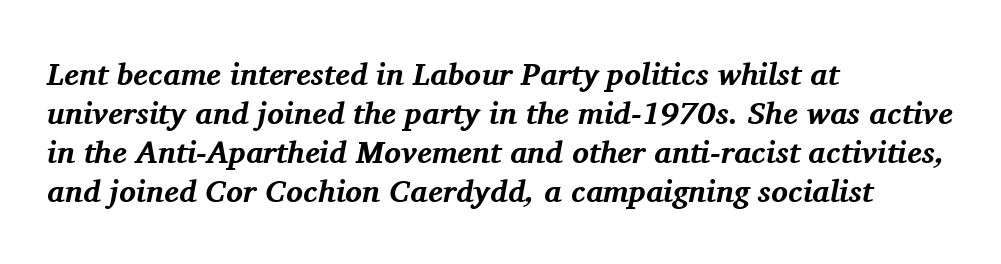
The image shows 31 px bold serif type, italic (leaning right); set left-aligned, normal line spacing (1.26x), normal letter spacing, not underlined; medium stroke contrast and a medium x-height.
